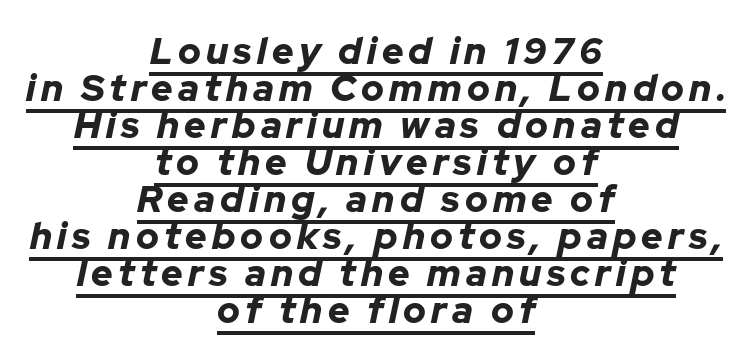
{"italic": "yes", "lean": "right", "slant_degrees": 12, "bold": "yes", "weight": "bold", "width": "normal", "stroke_contrast": "low", "x_height": "medium", "monospaced": "no", "underline": "yes", "align": "center", "line_spacing": "tight", "line_spacing_ratio": 1.0, "glyph_px": 37}
